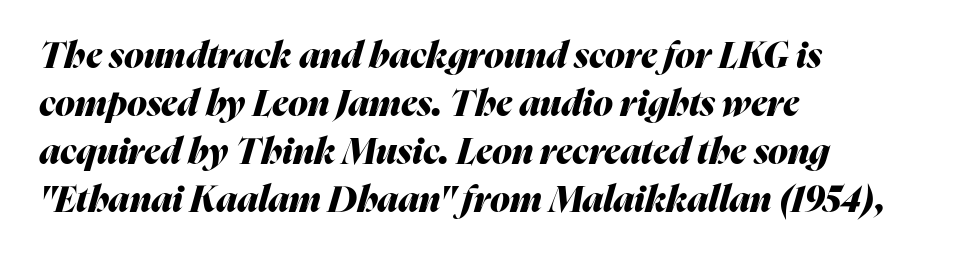
Q: Is the text bold? A: Yes.
Q: Is the text italic (slanted)? A: Yes, it leans right by about 16 degrees.
Q: Is the text underlined? A: No.
Q: How is the paragraph aligned? A: Left-aligned.
Q: Is the spacing between letters normal or unusually wide? A: Normal.
Q: Is the spacing between lines tight, normal or loose? A: Normal.
Q: Width (condensed, normal, or wide)? A: Normal.
Q: Stroke contrast? A: Medium.
Q: x-height? A: Medium.
Q: Monospaced? A: No.
